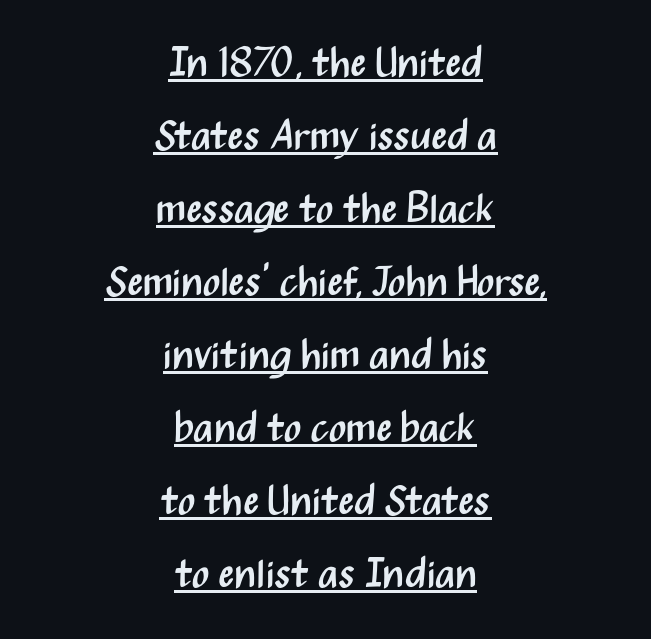
{"serif": "no", "italic": "no", "bold": "no", "weight": "regular", "width": "condensed", "stroke_contrast": "medium", "x_height": "medium", "monospaced": "no", "underline": "yes", "align": "center", "line_spacing_ratio": 1.78, "letter_spacing": "normal", "letter_spacing_em": 0.0, "glyph_px": 41}
